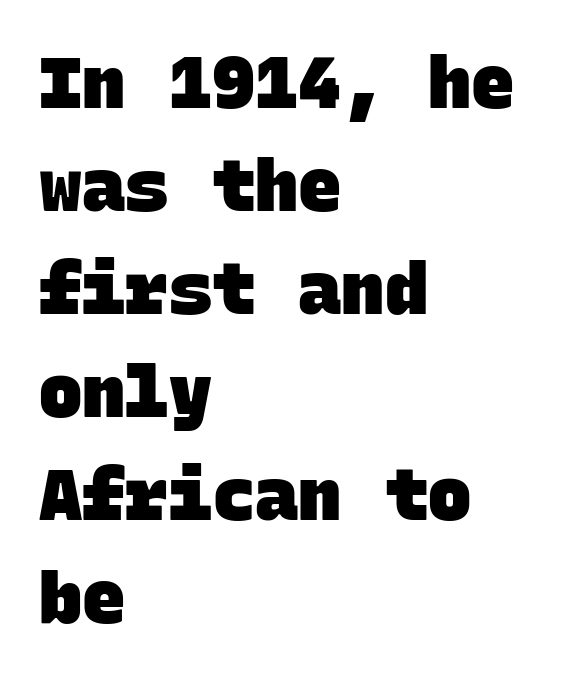
Q: Is the text bold? A: Yes.
Q: Is the typeface a serif or a sans-serif typeface? A: Sans-serif.
Q: Is the text underlined? A: No.
Q: How is the paragraph aligned? A: Left-aligned.
Q: Is the spacing between letters normal or unusually wide? A: Normal.
Q: Is the spacing between lines tight, normal or loose? A: Normal.
Q: Width (condensed, normal, or wide)? A: Normal.
Q: Stroke contrast? A: Low.
Q: x-height? A: Large.
Q: Monospaced? A: Yes.
